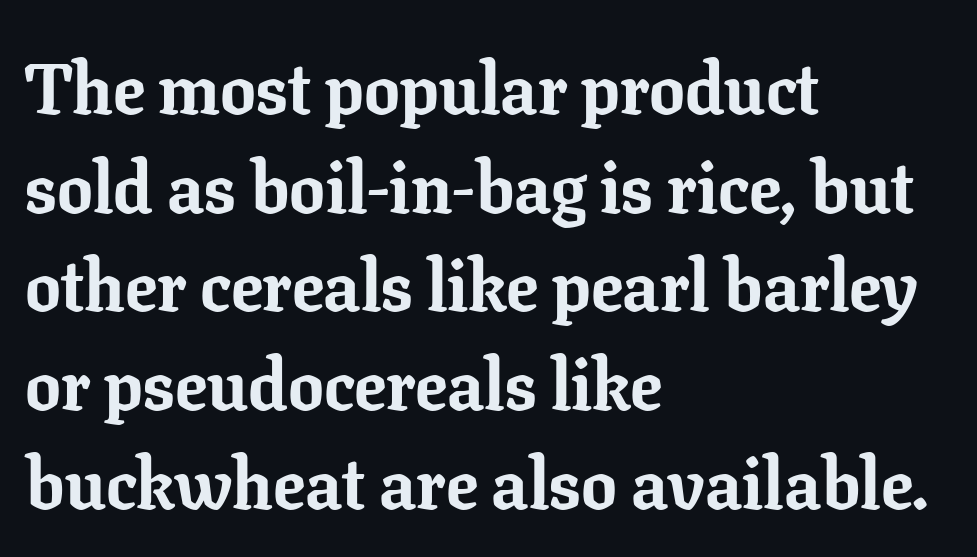
It's the straight-up-and-down kind of type. Are there feet on the stems? There are — it's a serif. Typographic density is high because the face is bold. The lines in this sample share a left origin and differ only in where they stop.
